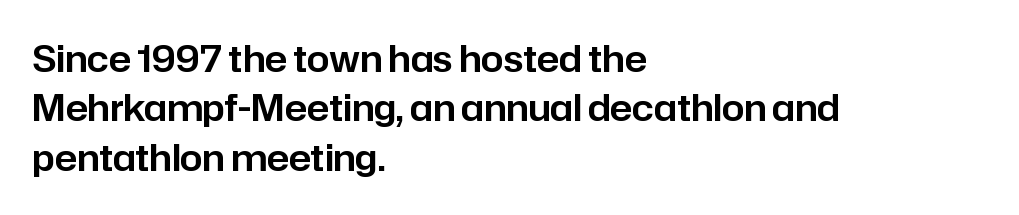
Observe the ordinary spacing: letters are neighbours, not strangers. Look at the bottom of the vertical strokes: they stop flat, with no serifs. You could not count columns in this text — the font is proportionally spaced. Interline gaps are of average width in this sample. Horizontally, the lines are justified to the leading edge only. The specimen reads as upright at a glance.
